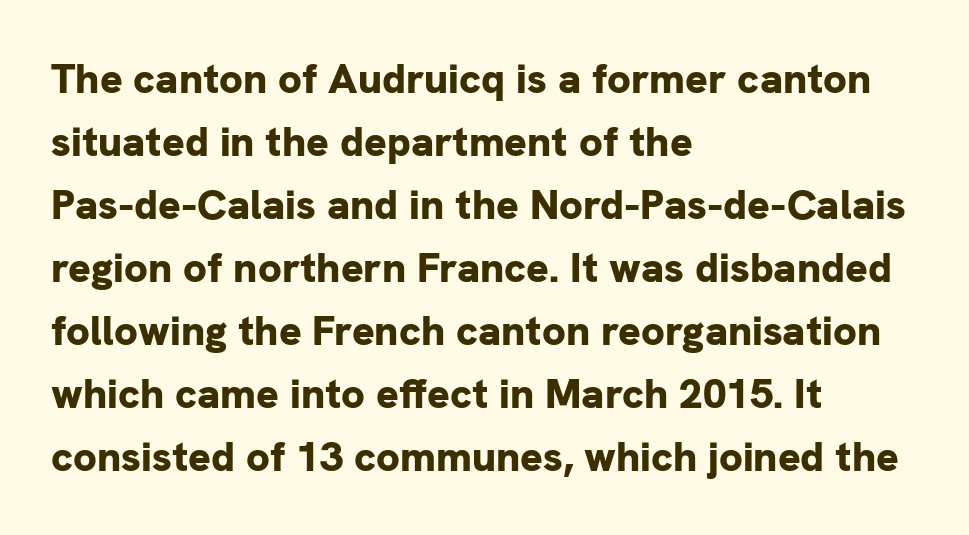
Q: Is the text bold? A: Yes.
Q: Is the text italic (slanted)? A: No, it is upright.
Q: Is the typeface a serif or a sans-serif typeface? A: Sans-serif.
Q: Is the text underlined? A: No.
Q: How is the paragraph aligned? A: Left-aligned.
Q: Is the spacing between letters normal or unusually wide? A: Normal.
Q: Is the spacing between lines tight, normal or loose? A: Normal.
Q: Width (condensed, normal, or wide)? A: Normal.
Q: Stroke contrast? A: Low.
Q: x-height? A: Medium.
Q: Monospaced? A: No.
